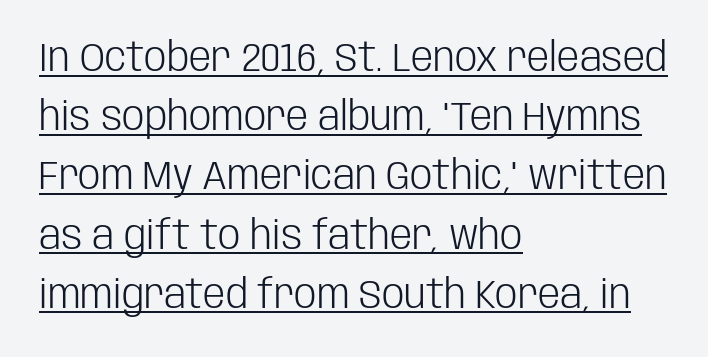
Which margin do the lines hug? The left one — the right edge is uneven. The horizontal fit of the characters is conventional and even. No chunkiness to these letters — they're not bold. Note the varied advance widths — an 'i' is clearly narrower than an 'm'. Whoever set this chose a conventional vertical rhythm.
